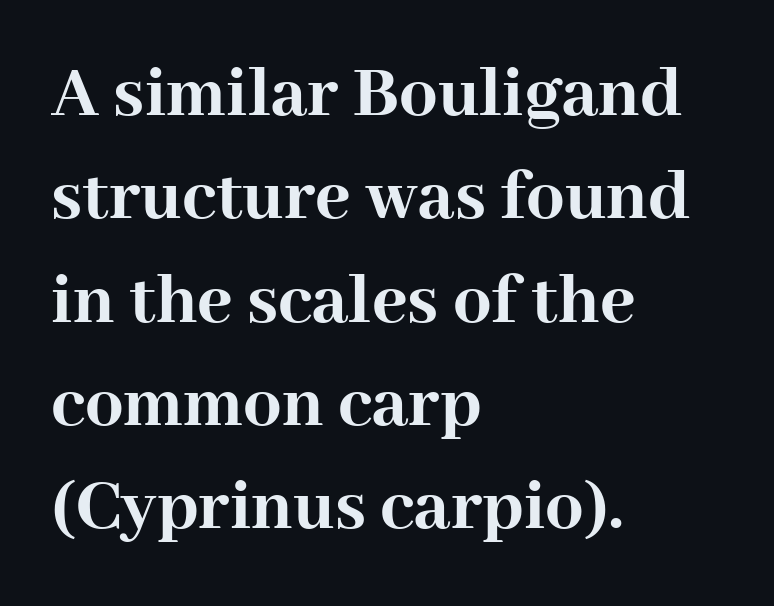
The letterforms sit shoulder to shoulder at normal distance. The font is running at its bold setting. The face used here is proportionally spaced, like ordinary book or web type. Baseline-to-baseline distance is the conventional proportion of letter height.
